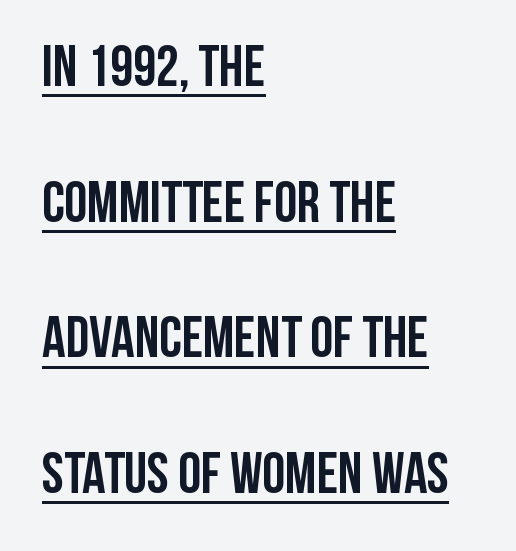
The image shows 58 px semibold, condensed sans-serif type, upright; set left-aligned, loose line spacing (2.34x), normal letter spacing, underlined; low stroke contrast and a large x-height.
